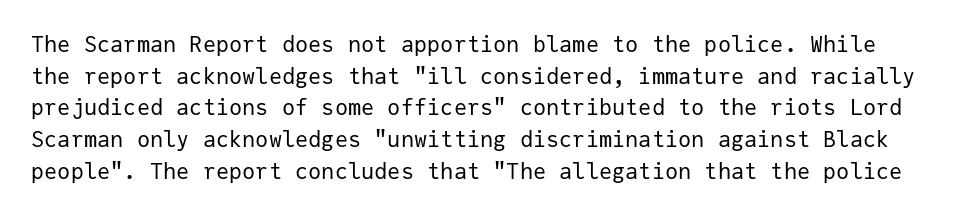
Q: Is the text bold? A: No.
Q: Is the text italic (slanted)? A: No, it is upright.
Q: Is the text underlined? A: No.
Q: Is the spacing between letters normal or unusually wide? A: Normal.
Q: Is the spacing between lines tight, normal or loose? A: Normal.
